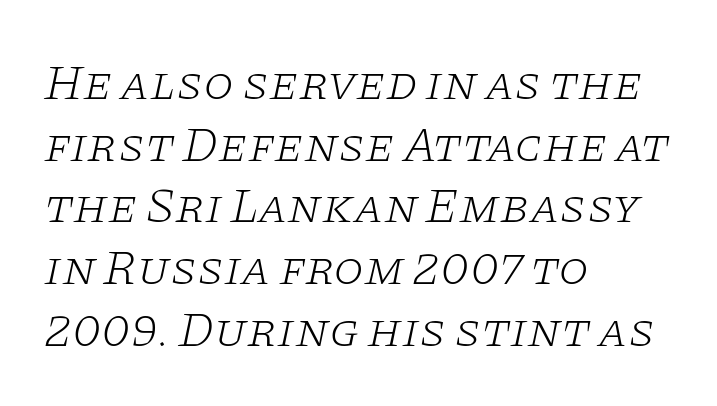
The image shows 49 px light, wide serif type, italic (leaning right); set left-aligned, normal line spacing (1.26x), normal letter spacing, not underlined; low stroke contrast and a large x-height.
